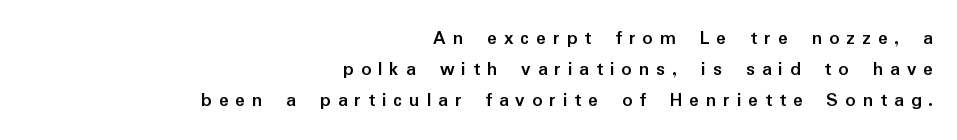
The image shows 20 px bold type, upright; set right-aligned, normal line spacing (1.54x), unusually wide letter spacing (+0.35 em), not underlined.
